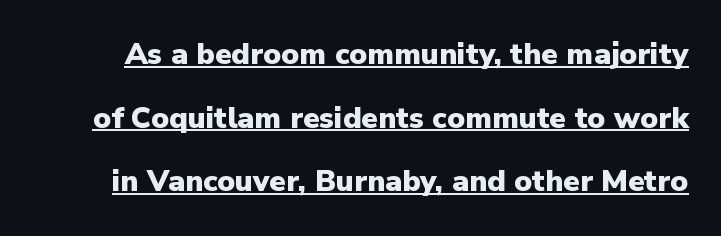
The image shows 30 px heavy sans-serif type, upright; set loose line spacing (2.12x), normal letter spacing, underlined; low stroke contrast and a medium x-height.
